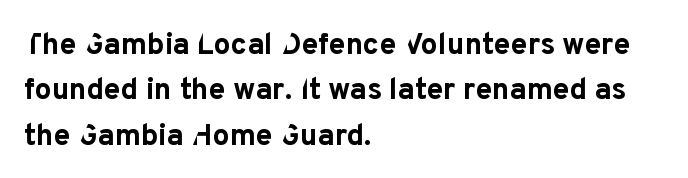
Q: Is the text bold? A: Yes.
Q: Is the text italic (slanted)? A: No, it is upright.
Q: Is the typeface a serif or a sans-serif typeface? A: Sans-serif.
Q: Is the text underlined? A: No.
Q: How is the paragraph aligned? A: Left-aligned.
Q: Is the spacing between letters normal or unusually wide? A: Normal.
Q: Is the spacing between lines tight, normal or loose? A: Normal.
Q: Width (condensed, normal, or wide)? A: Normal.
Q: Stroke contrast? A: Low.
Q: x-height? A: Medium.
Q: Monospaced? A: No.
